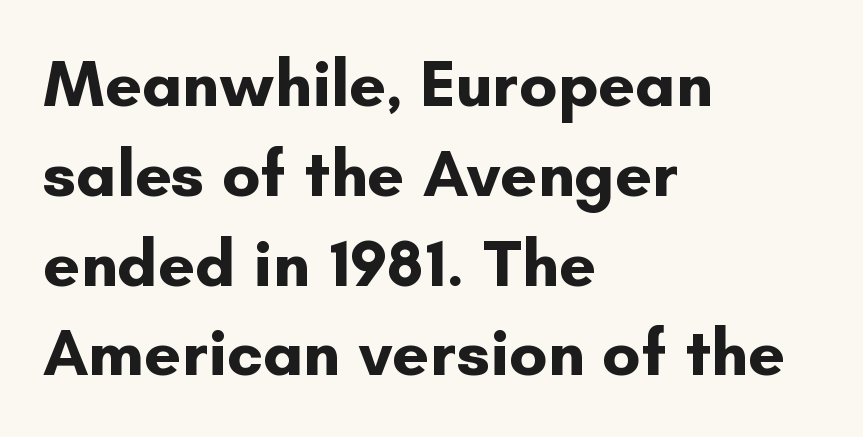
Type style note: lacks serifs. Varying glyph widths throughout — classic text-font behaviour. The lines sit at an ordinary, default distance from one another. The face used here is rendered with its standard letterfit.
